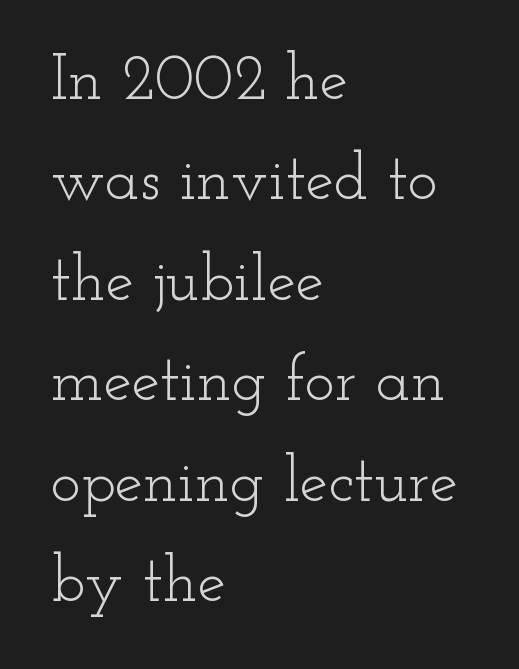
Q: Is the text bold? A: No.
Q: Is the text italic (slanted)? A: No, it is upright.
Q: Is the typeface a serif or a sans-serif typeface? A: Serif.
Q: Is the text underlined? A: No.
Q: How is the paragraph aligned? A: Left-aligned.
Q: Is the spacing between letters normal or unusually wide? A: Normal.
Q: Is the spacing between lines tight, normal or loose? A: Normal.
Q: Width (condensed, normal, or wide)? A: Wide.
Q: Stroke contrast? A: Low.
Q: x-height? A: Small.
Q: Monospaced? A: No.
